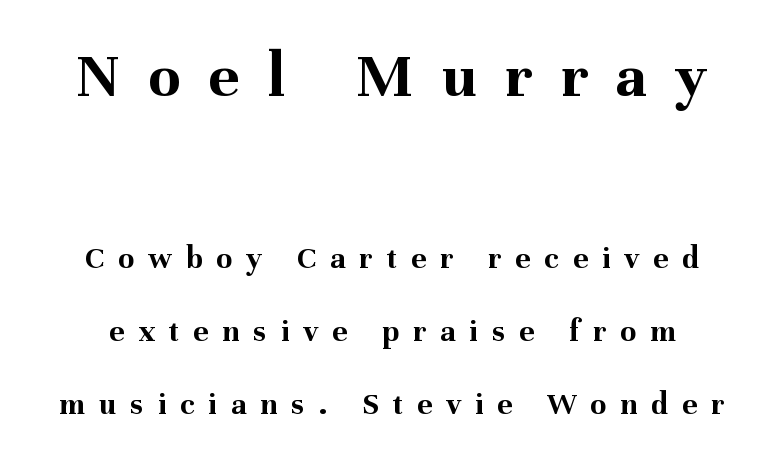
Two sizes are in play, and the larger belongs to the first block. This is the regular roman posture of the typeface. The rendering shows small feet on the letterforms — a serif design. Compared with typical body copy, the letter spacing here is much looser.
